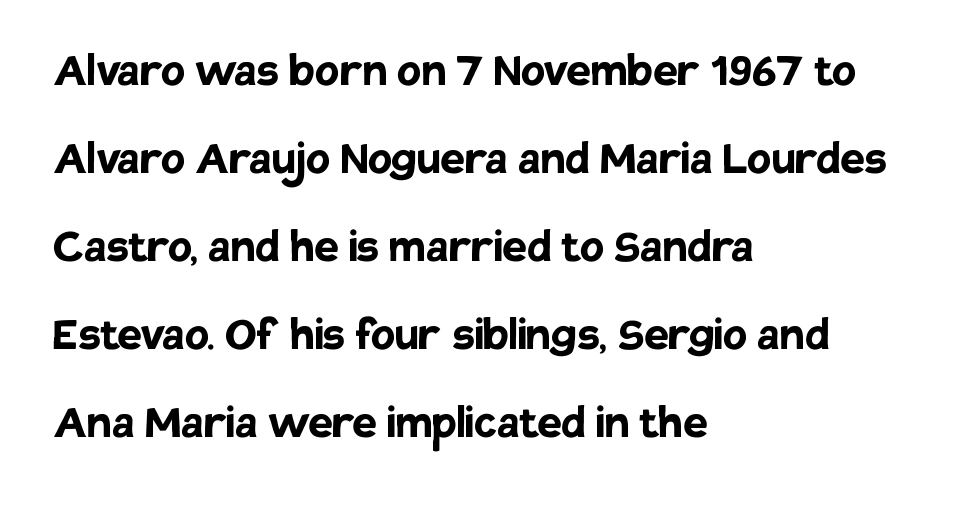
The image shows 55 px semibold sans-serif type, upright; set left-aligned, normal line spacing (1.6x), normal letter spacing, not underlined; low stroke contrast and a large x-height.
